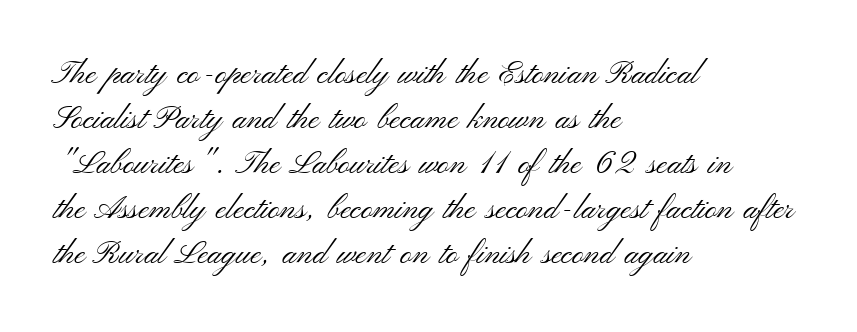
{"serif": "no", "bold": "no", "weight": "light", "width": "wide", "stroke_contrast": "medium", "x_height": "small", "monospaced": "no", "underline": "no", "align": "left", "line_spacing": "normal", "line_spacing_ratio": 1.41, "letter_spacing": "normal", "letter_spacing_em": 0.0, "glyph_px": 32}
